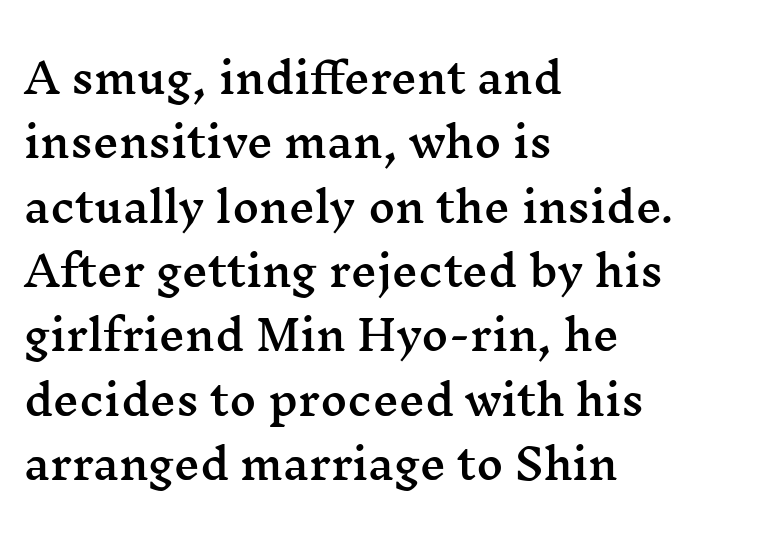
Q: Is the text italic (slanted)? A: No, it is upright.
Q: Is the typeface a serif or a sans-serif typeface? A: Serif.
Q: Is the text underlined? A: No.
Q: How is the paragraph aligned? A: Left-aligned.
Q: Is the spacing between letters normal or unusually wide? A: Normal.
Q: Is the spacing between lines tight, normal or loose? A: Normal.
Q: Width (condensed, normal, or wide)? A: Wide.
Q: Stroke contrast? A: Medium.
Q: x-height? A: Medium.
Q: Monospaced? A: No.
